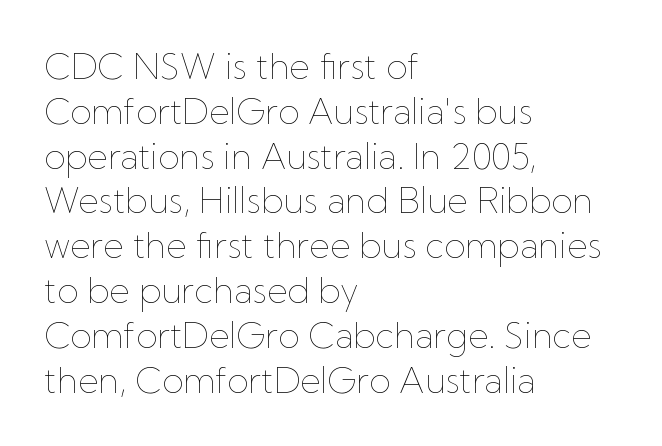
The rendering uses a moderate line-height, typical for paragraphs. The strip under each line holds only bare page. All the whitespace from short lines collects on the right. This reads as an unemphasized weight, regular at the heaviest. Looks like regular typesetting: each glyph gets only the width it needs. The lettering holds an erect, upright posture throughout.
